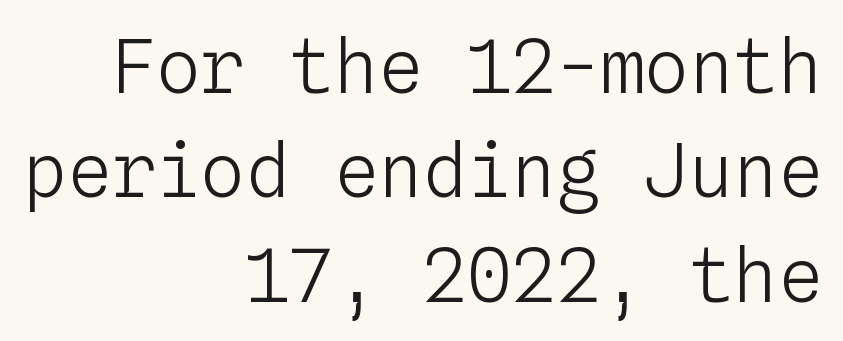
The passage shown stacks its lines at a standard gap. Looks like terminal output: every glyph gets an equal slot. This is not heavy type; no bold has been used. The typesetter chose a ragged-left arrangement here. Beneath every word, the page is bare. It's the straight-up-and-down kind of type.
